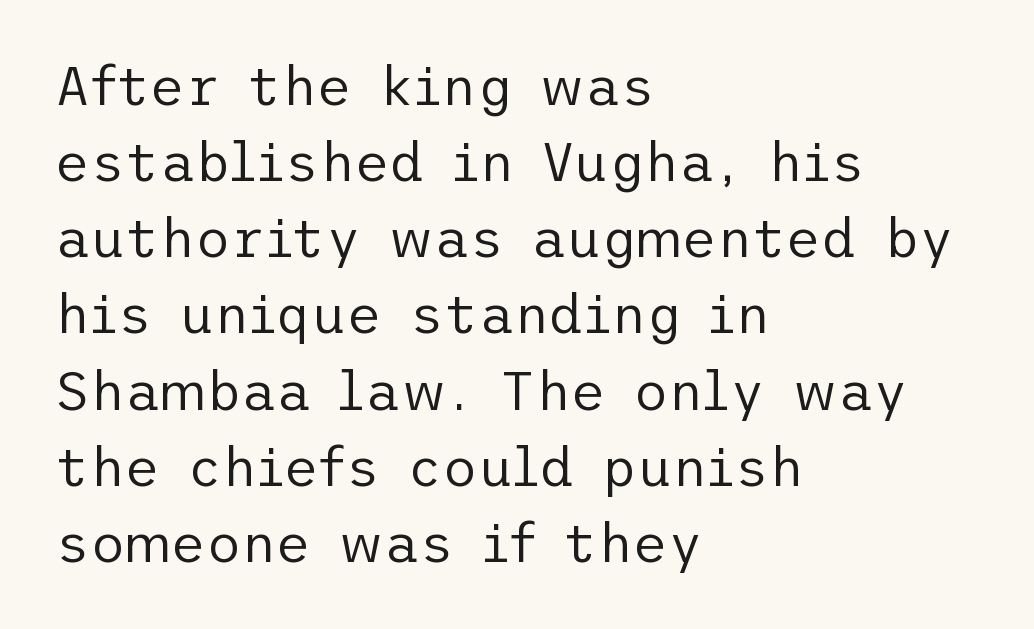
Q: Is the text bold? A: No.
Q: Is the text italic (slanted)? A: No, it is upright.
Q: Is the typeface a serif or a sans-serif typeface? A: Sans-serif.
Q: Is the text underlined? A: No.
Q: How is the paragraph aligned? A: Left-aligned.
Q: Is the spacing between letters normal or unusually wide? A: Normal.
Q: Is the spacing between lines tight, normal or loose? A: Normal.
Q: Width (condensed, normal, or wide)? A: Normal.
Q: Stroke contrast? A: Low.
Q: x-height? A: Medium.
